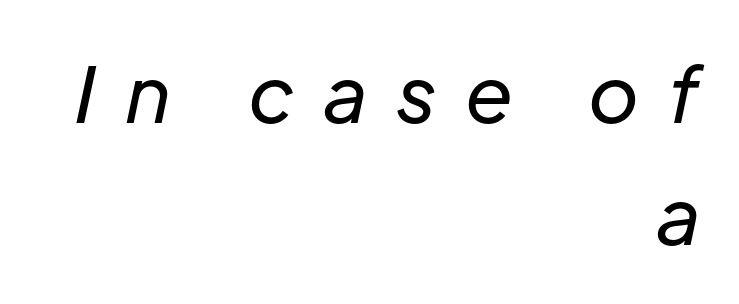
{"italic": "yes", "lean": "right", "slant_degrees": 12, "bold": "no", "weight": "regular", "width": "normal", "stroke_contrast": "low", "x_height": "medium", "monospaced": "no", "underline": "no", "align": "right", "line_spacing": "normal", "line_spacing_ratio": 1.59, "letter_spacing": "wide", "letter_spacing_em": 0.38, "glyph_px": 77}
